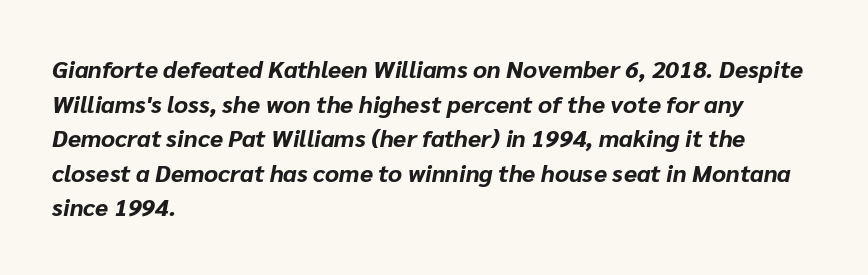
Q: Is the text bold? A: Yes.
Q: Is the text italic (slanted)? A: Yes, it leans right by about 10 degrees.
Q: Is the text underlined? A: No.
Q: How is the paragraph aligned? A: Left-aligned.
Q: Is the spacing between letters normal or unusually wide? A: Normal.
Q: Is the spacing between lines tight, normal or loose? A: Normal.
